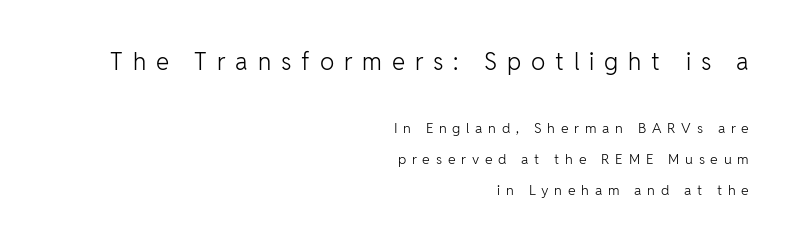
The image shows 24 px text type, upright; set right-aligned, loose line spacing (2.23x), unusually wide letter spacing (+0.41 em), not underlined; the first (top) block is 1.71x larger.
